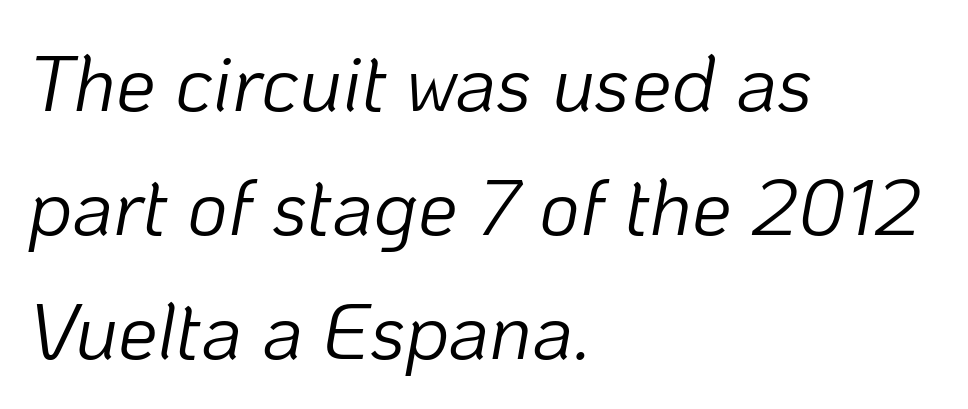
{"italic": "yes", "lean": "right", "slant_degrees": 10, "bold": "no", "weight": "light", "width": "normal", "stroke_contrast": "low", "x_height": "medium", "monospaced": "no", "underline": "no", "align": "left", "line_spacing": "normal", "line_spacing_ratio": 1.57, "letter_spacing": "normal", "letter_spacing_em": 0.0, "glyph_px": 79}
